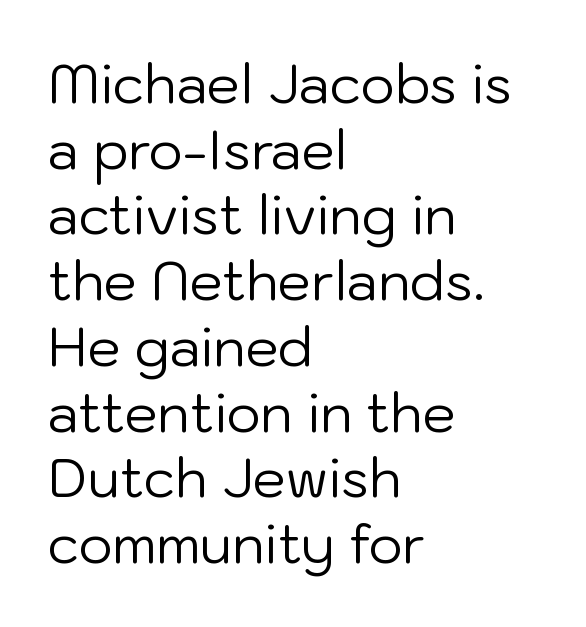
This sample uses a sans-serif face. Summary of weight: not heavy and not bold. The lines in this sample share a left origin and differ only in where they stop. Compared with typical body copy, the letter spacing here is the same. You can tell it's not italic because the verticals are truly vertical. Here the designer chose a conventional face with non-uniform glyph widths.
